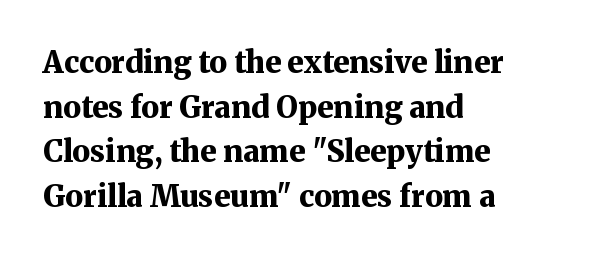
{"serif": "yes", "italic": "no", "bold": "yes", "weight": "bold", "width": "normal", "stroke_contrast": "medium", "x_height": "medium", "monospaced": "no", "underline": "no", "align": "left", "line_spacing": "normal", "line_spacing_ratio": 1.49, "letter_spacing": "normal", "letter_spacing_em": 0.0, "glyph_px": 30}
